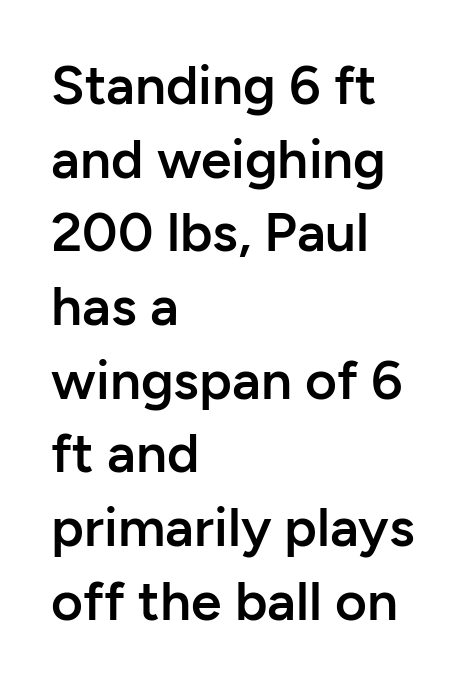
Regarding serifs, this sample does without them. Compared with typical paragraphs, the rows here are spaced about the same. Inter-character spacing is left at the font's built-in metrics. Where is the straight margin? On the left. Is this a fixed-width face? No — the glyphs have proportional, varying widths. Just letters on the line, the space beneath them empty.
